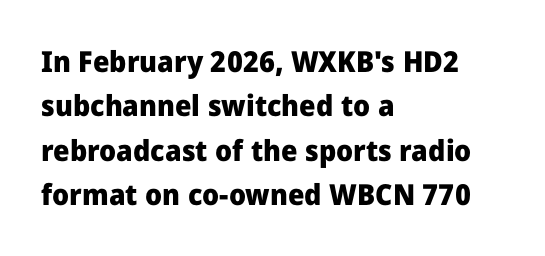
{"serif": "no", "italic": "no", "bold": "yes", "weight": "heavy", "width": "normal", "stroke_contrast": "low", "x_height": "medium", "monospaced": "no", "underline": "no", "align": "left", "line_spacing": "normal", "line_spacing_ratio": 1.53, "letter_spacing": "normal", "letter_spacing_em": 0.0, "glyph_px": 29}
